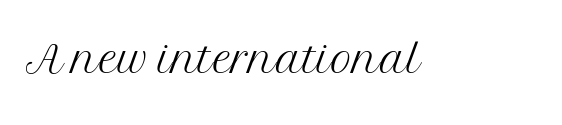
Characters follow at the spacing the type designer built in. Each row of text sits above clean, open space. The face looks like a standard text weight, possibly lighter. Observe the serifs anchoring each vertical stroke in this sample. The letters advance in unequal steps, a hallmark of proportional type.
